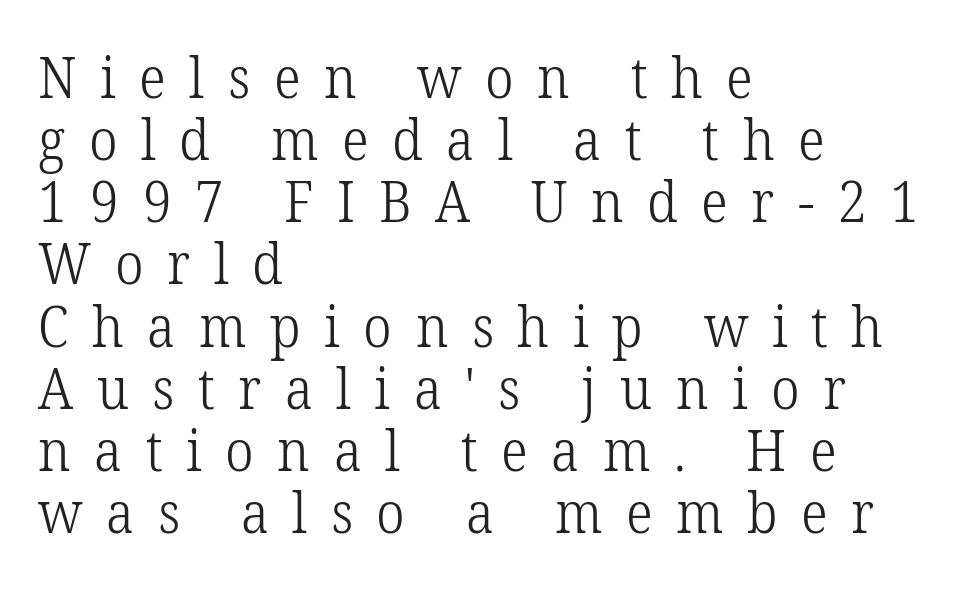
Q: Is the text bold? A: No.
Q: Is the text italic (slanted)? A: No, it is upright.
Q: Is the typeface a serif or a sans-serif typeface? A: Serif.
Q: Is the text underlined? A: No.
Q: How is the paragraph aligned? A: Left-aligned.
Q: Is the spacing between letters normal or unusually wide? A: Unusually wide.
Q: Is the spacing between lines tight, normal or loose? A: Tight.
Q: Width (condensed, normal, or wide)? A: Normal.
Q: Stroke contrast? A: Low.
Q: x-height? A: Medium.
Q: Monospaced? A: No.
